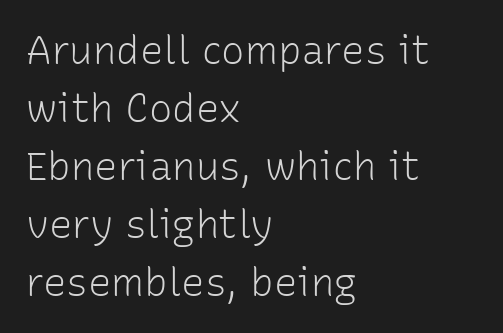
Q: Is the text bold? A: No.
Q: Is the text italic (slanted)? A: No, it is upright.
Q: Is the typeface a serif or a sans-serif typeface? A: Sans-serif.
Q: Is the text underlined? A: No.
Q: How is the paragraph aligned? A: Left-aligned.
Q: Is the spacing between letters normal or unusually wide? A: Normal.
Q: Is the spacing between lines tight, normal or loose? A: Normal.
Q: Width (condensed, normal, or wide)? A: Normal.
Q: Stroke contrast? A: Low.
Q: x-height? A: Medium.
Q: Monospaced? A: No.
